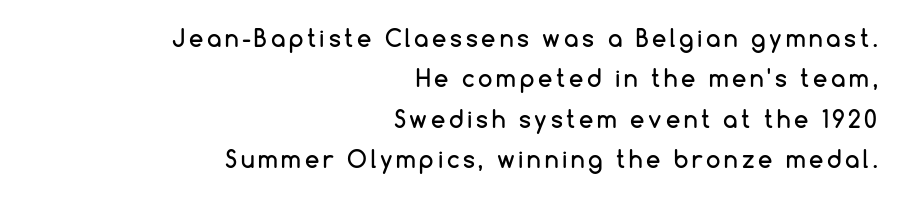
Lines of text with bare space underneath. A typesetter would mark this as roman, not italic. Casual observation: everything's shoved over to the right.
